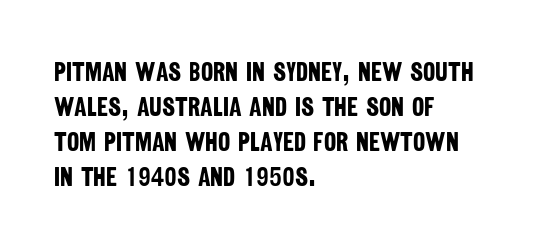
Q: Is the text bold? A: Yes.
Q: Is the text underlined? A: No.
Q: How is the paragraph aligned? A: Left-aligned.
Q: Is the spacing between letters normal or unusually wide? A: Normal.
Q: Is the spacing between lines tight, normal or loose? A: Normal.
